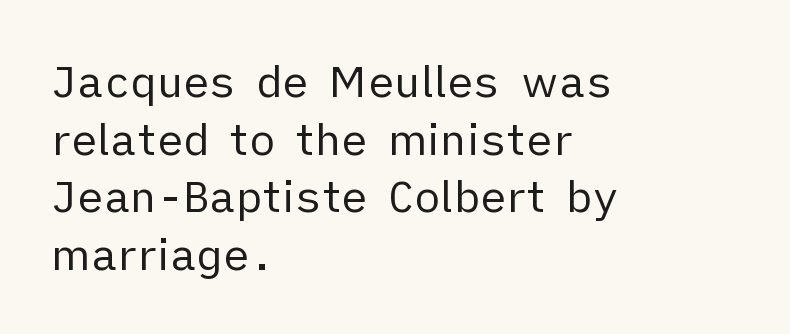
Q: Is the text bold? A: No.
Q: Is the text italic (slanted)? A: No, it is upright.
Q: Is the typeface a serif or a sans-serif typeface? A: Sans-serif.
Q: Is the text underlined? A: No.
Q: How is the paragraph aligned? A: Left-aligned.
Q: Is the spacing between letters normal or unusually wide? A: Normal.
Q: Is the spacing between lines tight, normal or loose? A: Normal.
Q: Width (condensed, normal, or wide)? A: Normal.
Q: Stroke contrast? A: Low.
Q: x-height? A: Medium.
Q: Monospaced? A: No.
